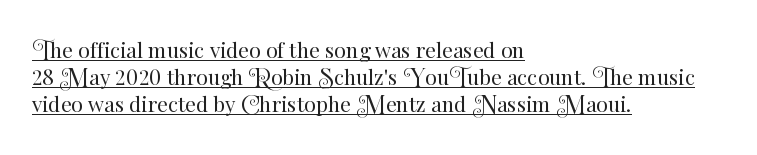
Teacher's note: observe the even left margin — that is flush-left alignment. Notice how the stems are strictly vertical — no italics here. In designer terms, the underline attribute is active on this setting. A typesetter would call this leading conventional body-copy spacing.
